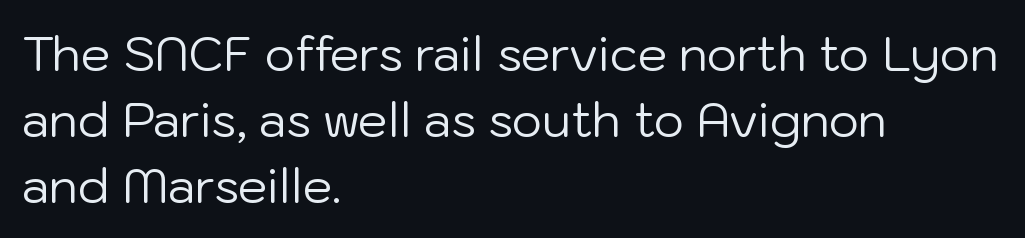
The image shows 47 px regular-weight sans-serif type, upright; set left-aligned, normal line spacing (1.4x), normal letter spacing, not underlined; low stroke contrast and a medium x-height.
